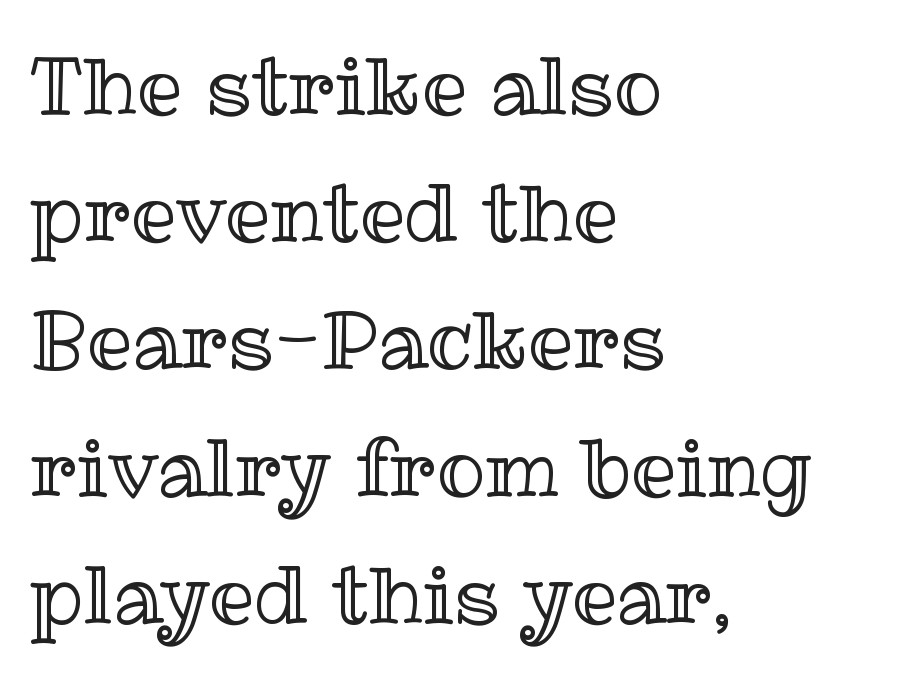
{"italic": "no", "width": "normal", "x_height": "medium", "monospaced": "no", "underline": "no", "align": "left", "line_spacing": "normal", "line_spacing_ratio": 1.59, "letter_spacing": "normal", "letter_spacing_em": 0.0, "glyph_px": 80}
